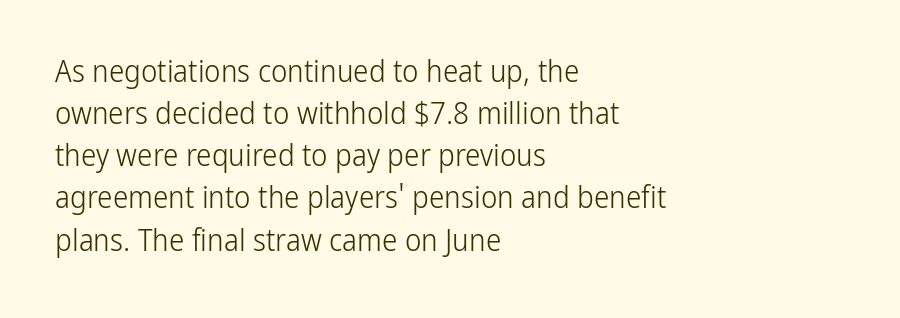
{"serif": "no", "italic": "no", "bold": "no", "weight": "light", "width": "condensed", "stroke_contrast": "low", "x_height": "medium", "monospaced": "no", "underline": "no", "align": "left", "line_spacing": "normal", "line_spacing_ratio": 1.36, "letter_spacing": "normal", "letter_spacing_em": 0.0, "glyph_px": 31}
